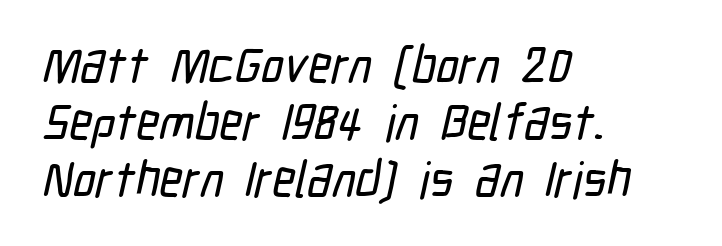
Q: Is the typeface a serif or a sans-serif typeface? A: Sans-serif.
Q: Is the text underlined? A: No.
Q: How is the paragraph aligned? A: Left-aligned.
Q: Is the spacing between letters normal or unusually wide? A: Normal.
Q: Is the spacing between lines tight, normal or loose? A: Tight.
Q: Width (condensed, normal, or wide)? A: Condensed.
Q: Stroke contrast? A: Low.
Q: x-height? A: Medium.
Q: Monospaced? A: No.
